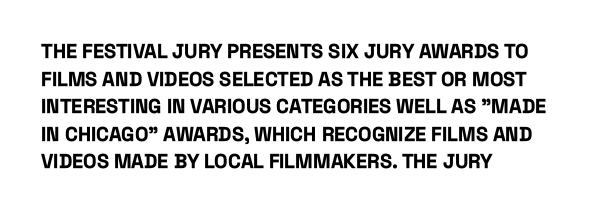
{"italic": "no", "bold": "yes", "underline": "no", "align": "left", "line_spacing": "normal", "line_spacing_ratio": 1.38, "letter_spacing": "normal", "letter_spacing_em": 0.0, "glyph_px": 20}
